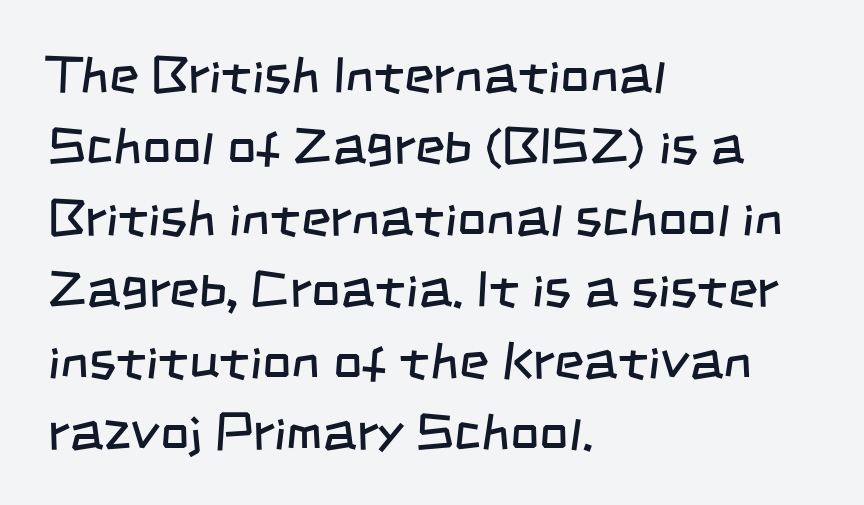
Stroke mass is kept to a normal reading level or below. Beneath every word, the page is bare. Type style note: lacks serifs. This rendering leaves character spacing at its baseline value. Vertical spacing — default.
